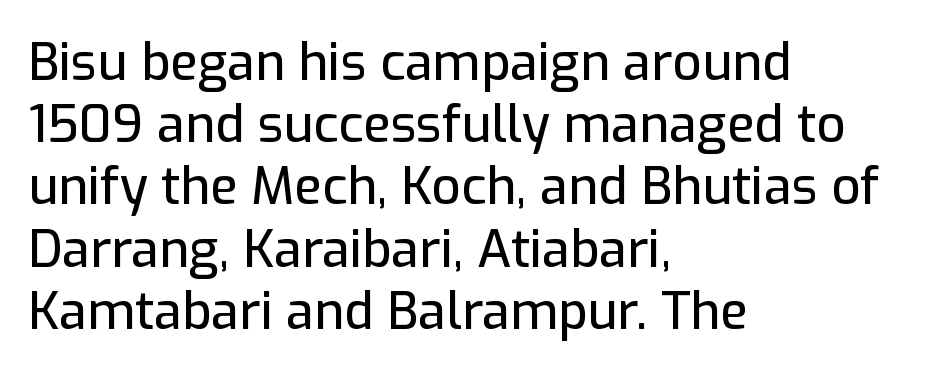
The image shows 51 px sans-serif type, upright; set left-aligned, line spacing 1.22x, normal letter spacing, not underlined; low stroke contrast and a medium x-height.
